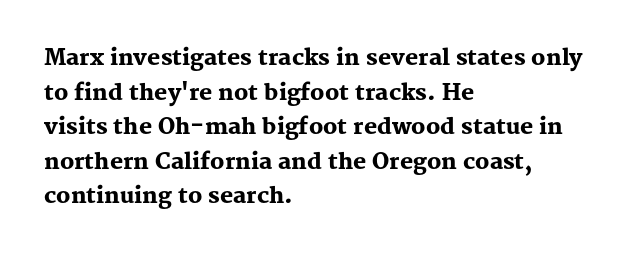
This sample uses an upright cut, with every glyph sitting square on the baseline. Whoever set this chose a conventional vertical rhythm. Students, note that the glyphs here touch the page at normal intervals. Strokes here are thick enough to call this a true bold.
